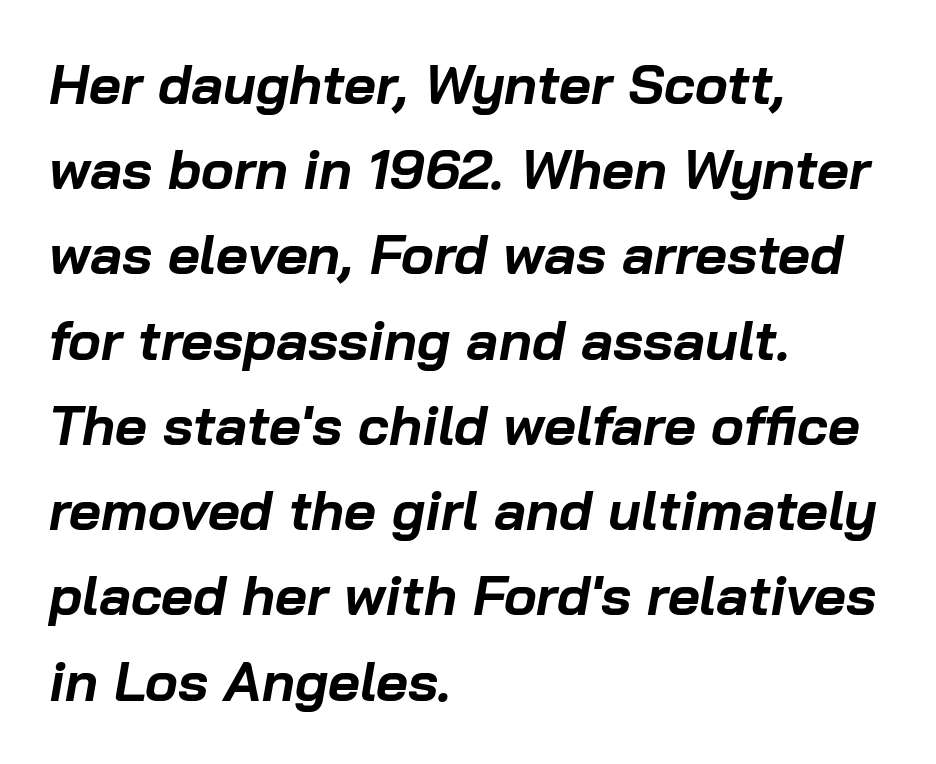
The image shows 55 px bold type, italic (leaning right); set left-aligned, normal line spacing (1.55x), normal letter spacing, not underlined; low stroke contrast and a medium x-height.
